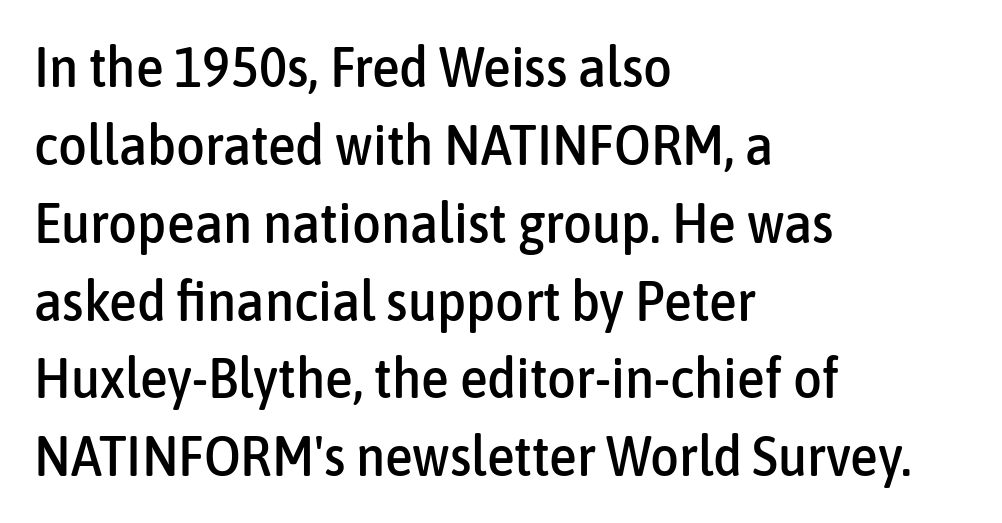
{"serif": "no", "italic": "no", "width": "condensed", "stroke_contrast": "low", "x_height": "medium", "monospaced": "no", "underline": "no", "align": "left", "line_spacing": "normal", "line_spacing_ratio": 1.39, "letter_spacing": "normal", "letter_spacing_em": 0.0, "glyph_px": 56}
